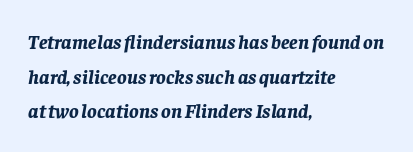
The image shows 20 px bold type, italic (leaning right); set left-aligned, line spacing 1.73x, normal letter spacing, not underlined.
